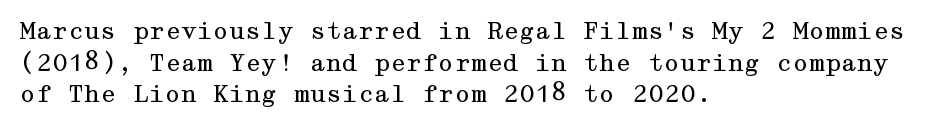
Q: Is the text bold? A: No.
Q: Is the text italic (slanted)? A: No, it is upright.
Q: Is the text underlined? A: No.
Q: How is the paragraph aligned? A: Left-aligned.
Q: Is the spacing between letters normal or unusually wide? A: Normal.
Q: Is the spacing between lines tight, normal or loose? A: Normal.
